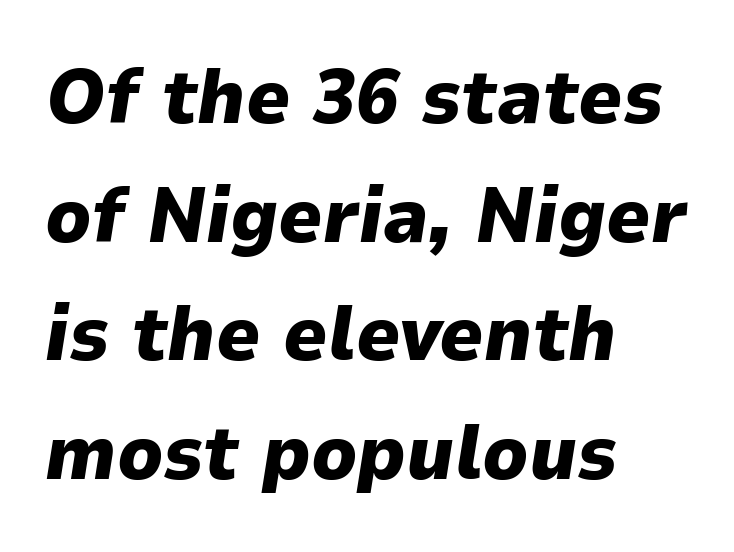
The image shows 77 px heavy type, italic (leaning right); set left-aligned, normal line spacing (1.54x), normal letter spacing, not underlined; low stroke contrast and a medium x-height.
